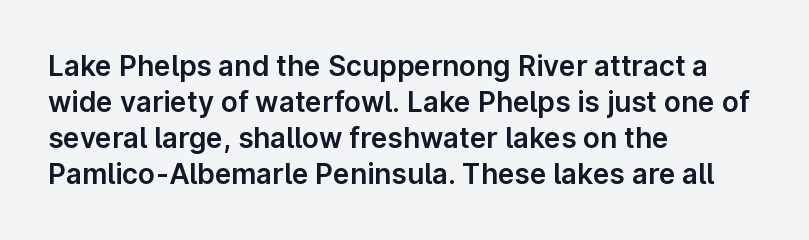
These lines sit exactly where default settings would place them. Plain, unruled lines of type. Compared with typical body copy, the letter spacing here is the same. You can tell from the bare stems that sans-serif type was used. Tall strokes in this sample are plumb rather than angled. If you drew a ruler down the left edge, every line would touch it.
